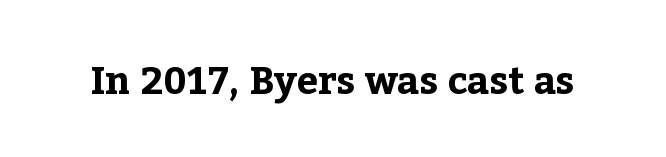
{"serif": "yes", "italic": "no", "bold": "yes", "weight": "bold", "width": "normal", "stroke_contrast": "low", "x_height": "medium", "monospaced": "no", "underline": "no", "letter_spacing": "normal", "letter_spacing_em": 0.0, "glyph_px": 38}
